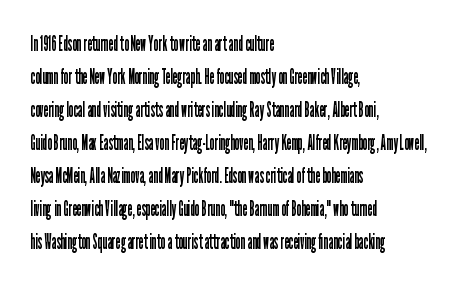
{"italic": "no", "bold": "no", "underline": "no", "align": "left", "line_spacing": "normal", "line_spacing_ratio": 1.57, "letter_spacing": "normal", "letter_spacing_em": 0.0, "glyph_px": 21}
